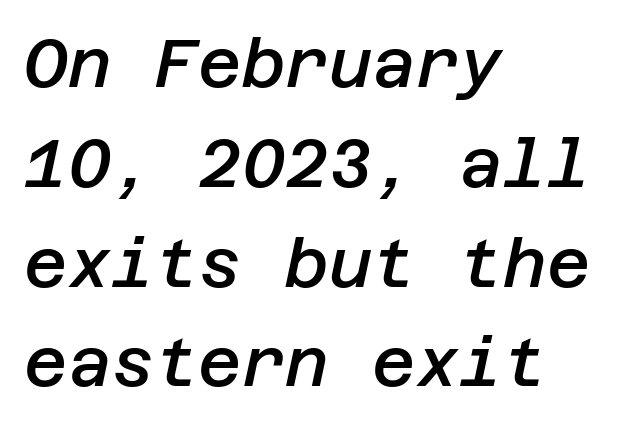
The image shows 67 px semibold type, italic (leaning right); set left-aligned, normal line spacing (1.49x), normal letter spacing, not underlined; low stroke contrast and a large x-height.
